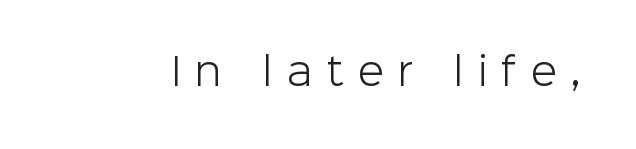
The image shows 38 px light sans-serif type, upright; set unusually wide letter spacing (+0.38 em), not underlined; low stroke contrast and a medium x-height.
